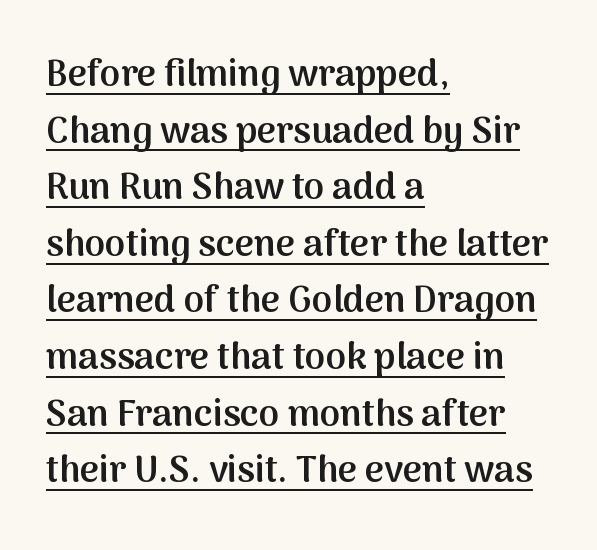
Q: Is the text bold? A: Semi-bold.
Q: Is the text italic (slanted)? A: No, it is upright.
Q: Is the typeface a serif or a sans-serif typeface? A: Sans-serif.
Q: Is the text underlined? A: Yes.
Q: How is the paragraph aligned? A: Left-aligned.
Q: Is the spacing between letters normal or unusually wide? A: Normal.
Q: Is the spacing between lines tight, normal or loose? A: Normal.
Q: Width (condensed, normal, or wide)? A: Normal.
Q: Stroke contrast? A: Medium.
Q: x-height? A: Medium.
Q: Monospaced? A: No.
